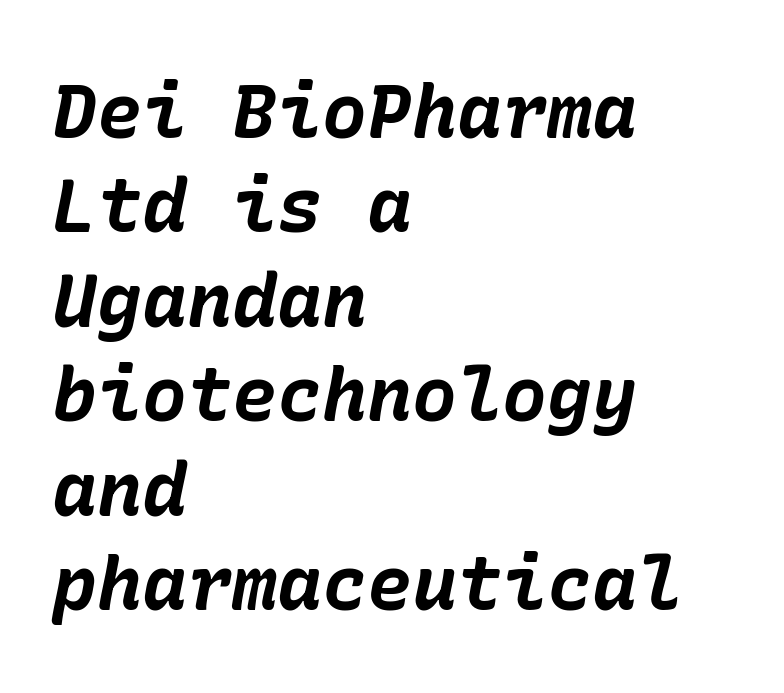
Q: Is the text bold? A: Yes.
Q: Is the text italic (slanted)? A: Yes, it leans right by about 10 degrees.
Q: Is the text underlined? A: No.
Q: How is the paragraph aligned? A: Left-aligned.
Q: Is the spacing between letters normal or unusually wide? A: Normal.
Q: Is the spacing between lines tight, normal or loose? A: Normal.
Q: Width (condensed, normal, or wide)? A: Normal.
Q: Stroke contrast? A: Low.
Q: x-height? A: Medium.
